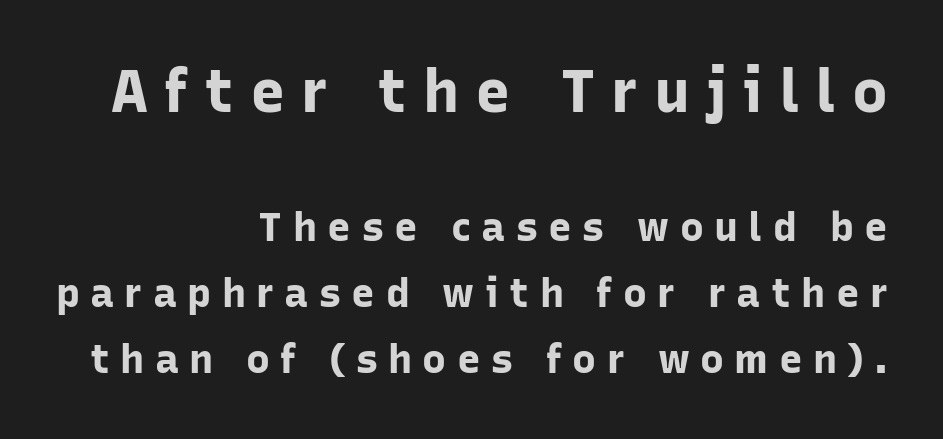
The typesetting leans heavy: a genuine bold. The block sitting higher on the canvas is the one with enlarged characters. Caption: expanded tracking, letters set apart. The text was rendered using a sans face with plain stroke endings.
